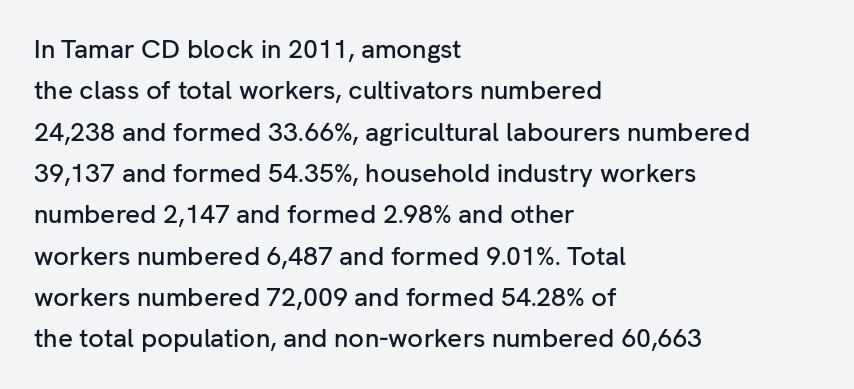
Honestly, there is no underline to notice here at all. Nothing unusual about the tracking: characters are spaced as the font intends. These lines stack with their left ends in a neat column. Posture: vertical. Normally led — the rows are evenly, conventionally spaced.
